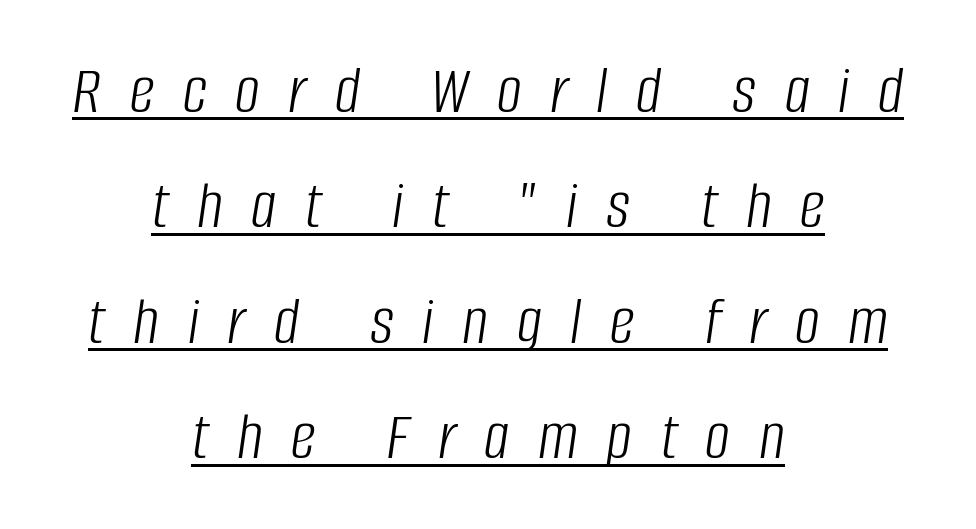
{"italic": "yes", "lean": "right", "slant_degrees": 8, "bold": "no", "weight": "light", "width": "condensed", "stroke_contrast": "low", "x_height": "large", "monospaced": "no", "underline": "yes", "align": "center", "line_spacing": "normal", "line_spacing_ratio": 1.65, "letter_spacing": "wide", "letter_spacing_em": 0.41, "glyph_px": 70}
